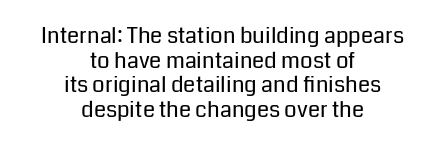
Glance below the letters and you will spot only blank space. The horizontal fit of the characters is conventional and even. Compared with a flush-left layout, this one balances lines on the center instead. One glance says dense: line gaps are narrower than usual. The cut favours lightness, reaching ordinary text weight at its darkest. The letters stand upright; this is a roman face.
